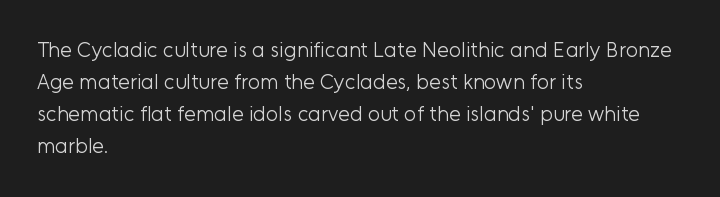
{"italic": "no", "bold": "no", "underline": "no", "align": "left", "line_spacing": "normal", "line_spacing_ratio": 1.53, "letter_spacing": "normal", "letter_spacing_em": 0.0, "glyph_px": 21}
